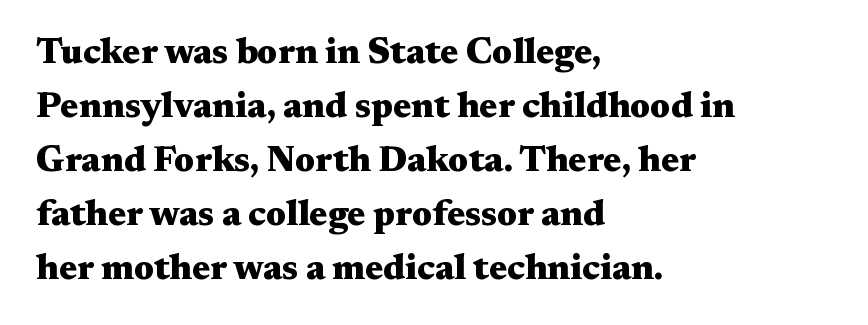
These lines sit exactly where default settings would place them. These lines carry a lot of weight — the face is fully bold. Descender tails drop into unmarked territory. Spacing verdict: proportional, widths tailored to each character.
